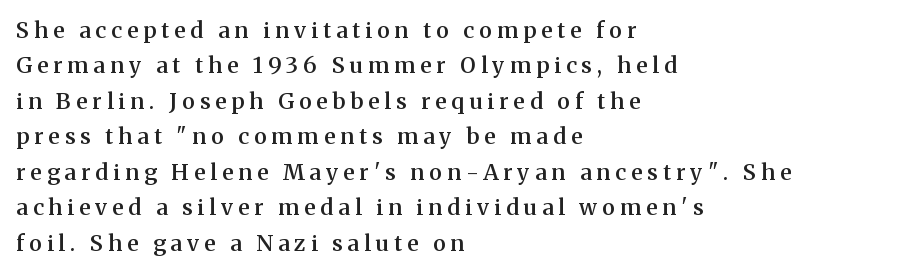
{"italic": "no", "bold": "semi", "underline": "no", "align": "left", "line_spacing": "normal", "line_spacing_ratio": 1.61, "letter_spacing": "wide", "letter_spacing_em": 0.23, "glyph_px": 22}
